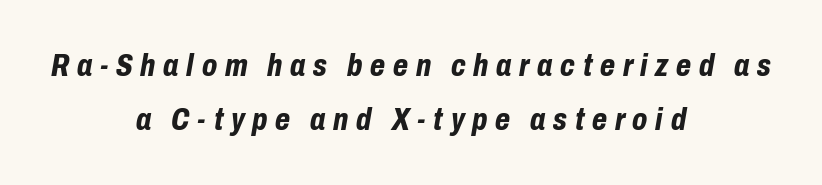
{"italic": "yes", "lean": "right", "slant_degrees": 10, "bold": "yes", "weight": "bold", "width": "condensed", "stroke_contrast": "low", "x_height": "medium", "monospaced": "no", "underline": "no", "align": "center", "line_spacing_ratio": 1.74, "letter_spacing": "wide", "letter_spacing_em": 0.25, "glyph_px": 31}
